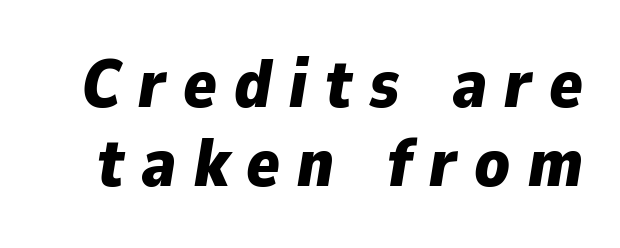
{"italic": "yes", "lean": "right", "slant_degrees": 9, "bold": "yes", "weight": "bold", "width": "normal", "stroke_contrast": "low", "x_height": "medium", "monospaced": "no", "underline": "no", "line_spacing": "tight", "line_spacing_ratio": 1.14, "letter_spacing": "wide", "letter_spacing_em": 0.25, "glyph_px": 69}
